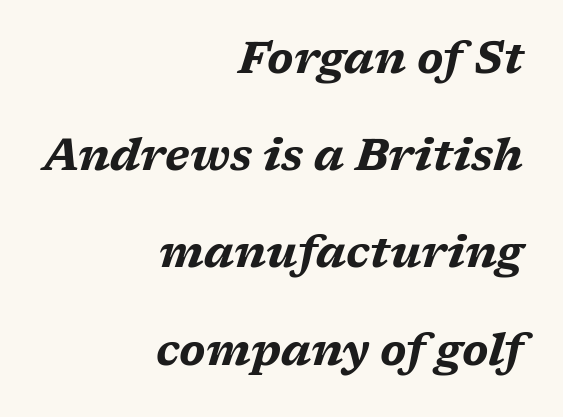
The image shows 44 px bold, wide type, italic (leaning right); set right-aligned, loose line spacing (2.21x), normal letter spacing, not underlined; medium stroke contrast and a medium x-height.
